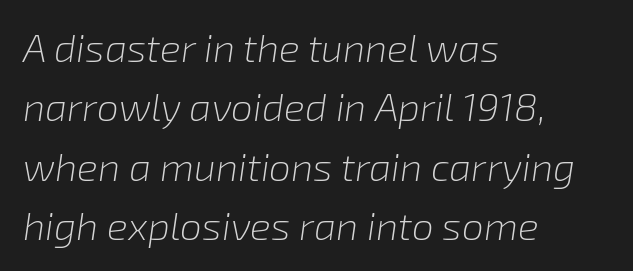
{"italic": "yes", "lean": "right", "slant_degrees": 8, "bold": "no", "weight": "light", "width": "normal", "stroke_contrast": "low", "x_height": "medium", "monospaced": "no", "underline": "no", "align": "left", "line_spacing": "normal", "line_spacing_ratio": 1.52, "letter_spacing": "normal", "letter_spacing_em": 0.0, "glyph_px": 39}
